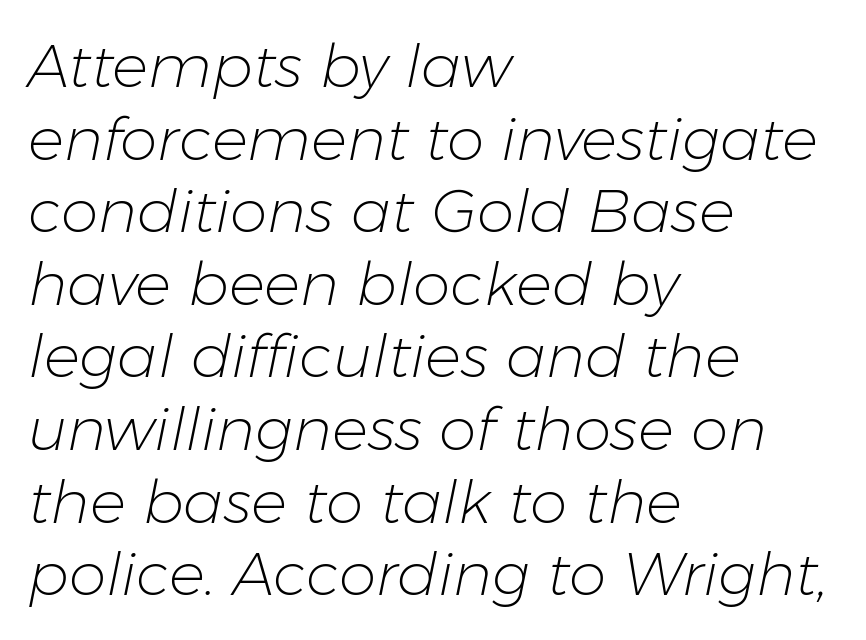
The glyphs look as if they've been sheared to an angle. The passage shown is typed in a proportional face where columns would drift. How are the letters spaced? Ordinarily, with no added tracking. The compositor pushed each line to the left boundary. The specimen omits any rule beneath the text block's lines.
